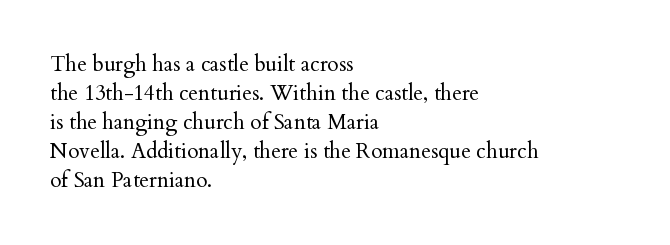
The image shows 21 px text type, upright; set left-aligned, normal line spacing (1.38x), normal letter spacing, not underlined.
